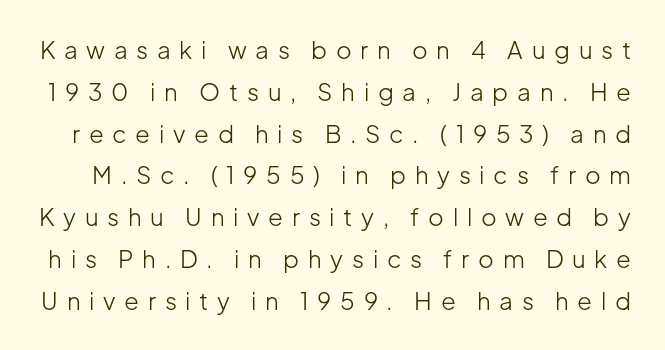
Q: Is the text bold? A: No.
Q: Is the text italic (slanted)? A: No, it is upright.
Q: Is the text underlined? A: No.
Q: Is the spacing between letters normal or unusually wide? A: Unusually wide.
